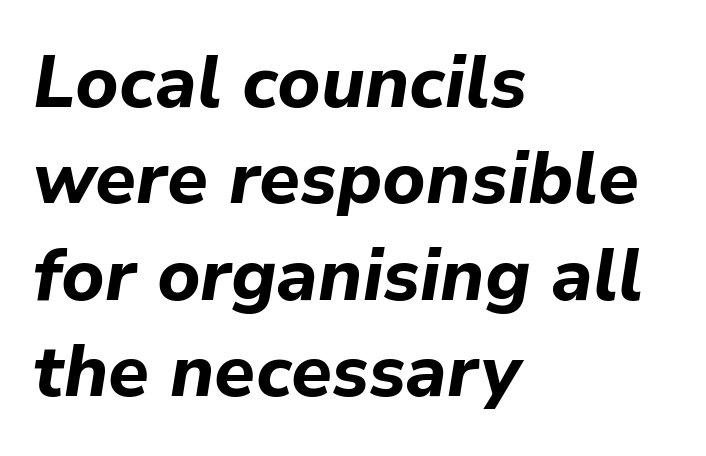
The image shows 73 px bold type, italic (leaning right); set left-aligned, normal line spacing (1.32x), normal letter spacing, not underlined; low stroke contrast and a medium x-height.
